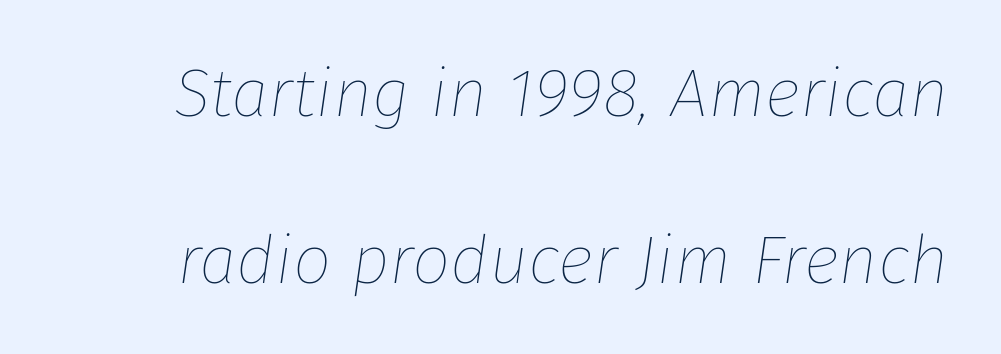
Q: Is the text bold? A: No.
Q: Is the text italic (slanted)? A: Yes, it leans right by about 8 degrees.
Q: Is the text underlined? A: No.
Q: Is the spacing between letters normal or unusually wide? A: Normal.
Q: Is the spacing between lines tight, normal or loose? A: Loose.
Q: Width (condensed, normal, or wide)? A: Normal.
Q: Stroke contrast? A: Low.
Q: x-height? A: Medium.
Q: Monospaced? A: No.
